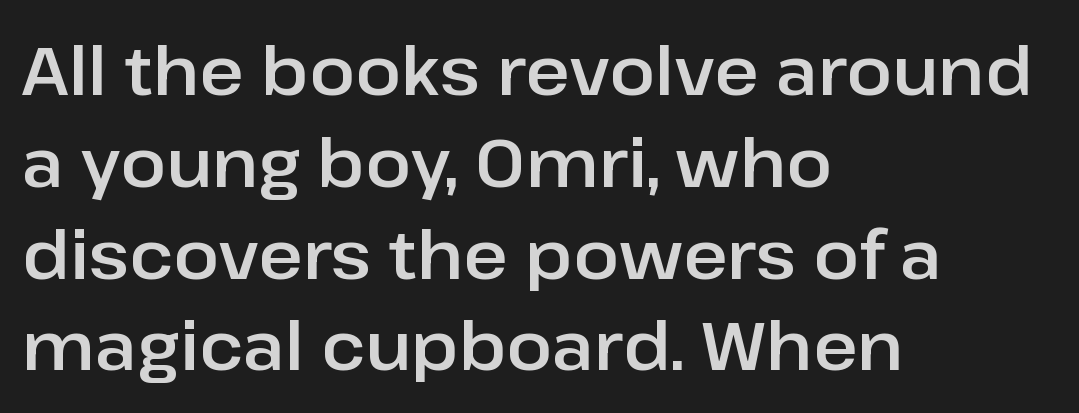
Q: Is the text italic (slanted)? A: No, it is upright.
Q: Is the typeface a serif or a sans-serif typeface? A: Sans-serif.
Q: Is the text underlined? A: No.
Q: How is the paragraph aligned? A: Left-aligned.
Q: Is the spacing between letters normal or unusually wide? A: Normal.
Q: Is the spacing between lines tight, normal or loose? A: Normal.
Q: Width (condensed, normal, or wide)? A: Normal.
Q: Stroke contrast? A: Low.
Q: x-height? A: Medium.
Q: Monospaced? A: No.
